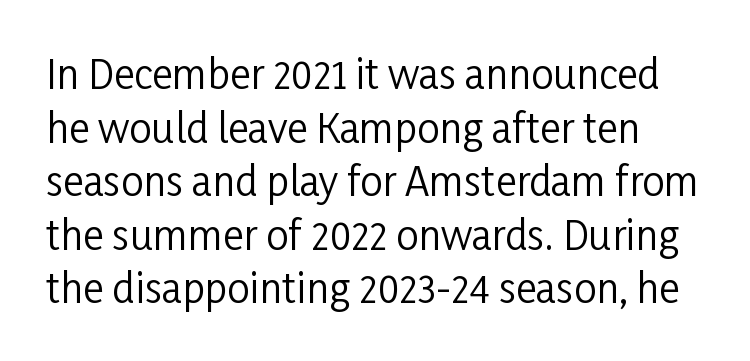
Interline gaps are of average width in this sample. Each letter keeps its own natural width here, so spacing adapts to shape. What stands out about the letter spacing? Nothing — it is the standard amount. Letters rest on an invisible, unmarked baseline.
